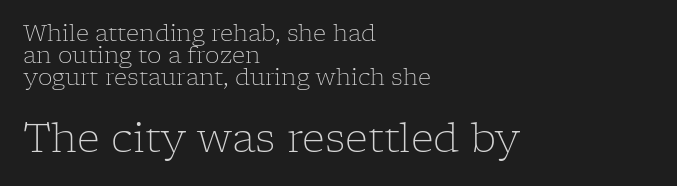
The image shows 40 px light serif type, upright; set left-aligned, tight line spacing (0.96x), normal letter spacing, not underlined; the second (bottom) block is 1.74x larger; low stroke contrast and a medium x-height.
